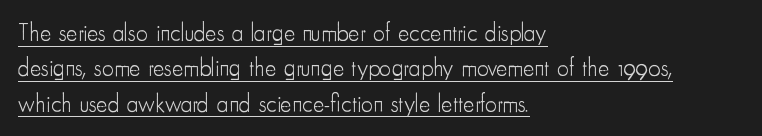
Does extra space separate the letters? No, they use regular spacing. The face used here appears with an underline applied. A typesetter would call this leading conventional body-copy spacing. This is the regular roman posture of the typeface.
